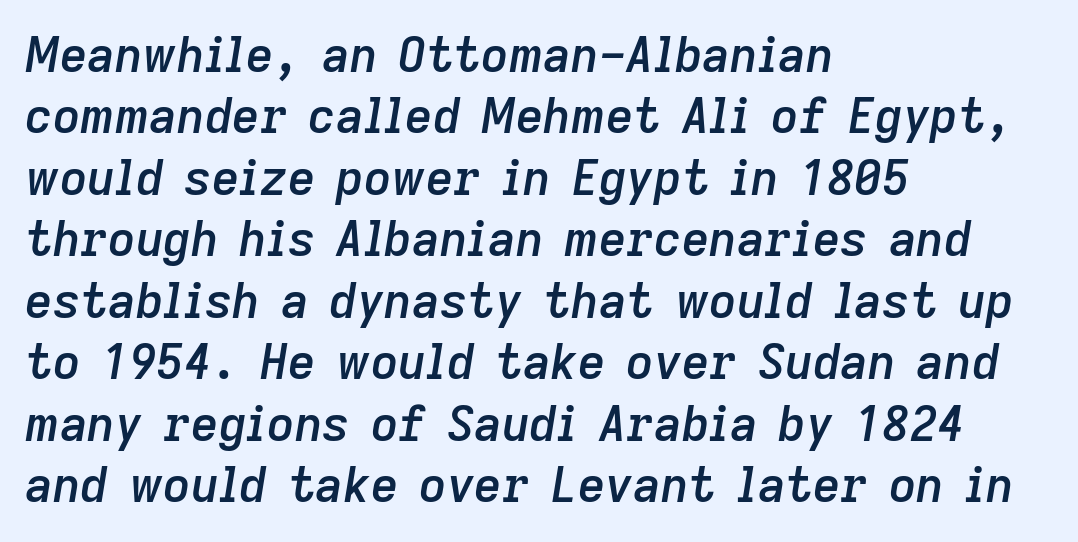
In terms of leading, this rendering sits right in the middle. The font is running at a semibold setting, under full bold. Letter spacing: default. Each row of text sits above clean, open space. A typesetter would mark this as italic.
